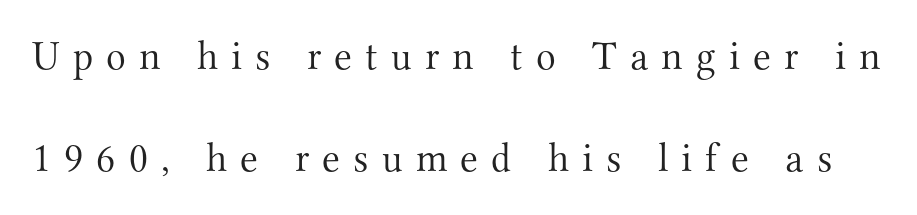
{"serif": "yes", "italic": "no", "bold": "no", "weight": "light", "width": "normal", "stroke_contrast": "medium", "x_height": "small", "monospaced": "no", "underline": "no", "line_spacing": "loose", "line_spacing_ratio": 2.5, "letter_spacing": "wide", "letter_spacing_em": 0.32, "glyph_px": 41}
